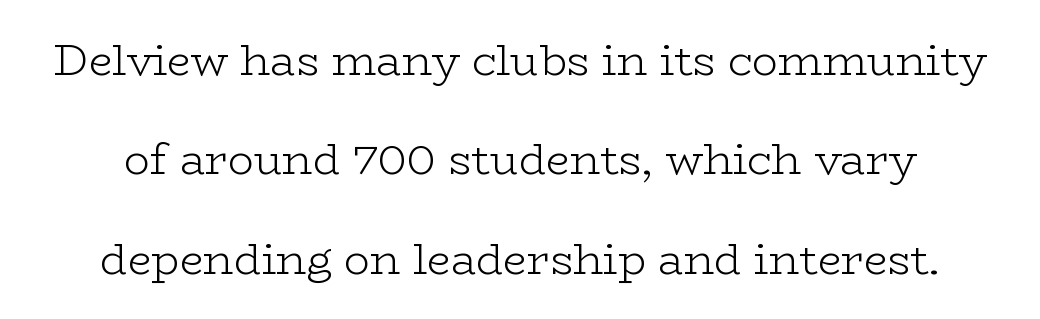
{"serif": "yes", "italic": "no", "bold": "no", "weight": "light", "width": "wide", "stroke_contrast": "low", "x_height": "medium", "monospaced": "no", "underline": "no", "align": "center", "line_spacing": "loose", "line_spacing_ratio": 2.31, "letter_spacing": "normal", "letter_spacing_em": 0.0, "glyph_px": 43}
